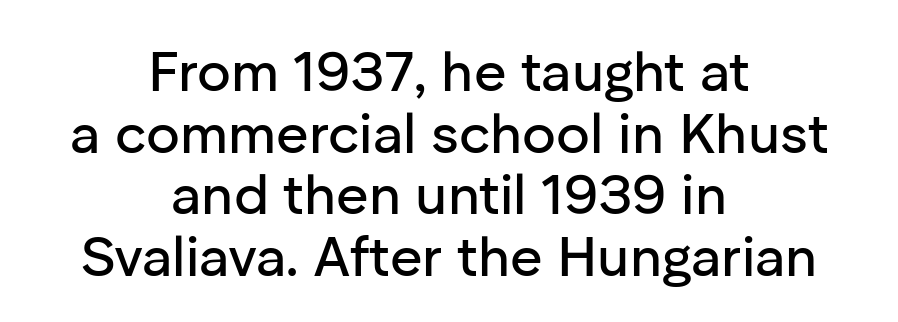
The letterforms sit shoulder to shoulder at normal distance. The lettering holds an erect, upright posture throughout. How would I describe the line gaps? Narrow and economical. A typesetter would label this face a sans. A clean baseline with only descenders dipping below it.
